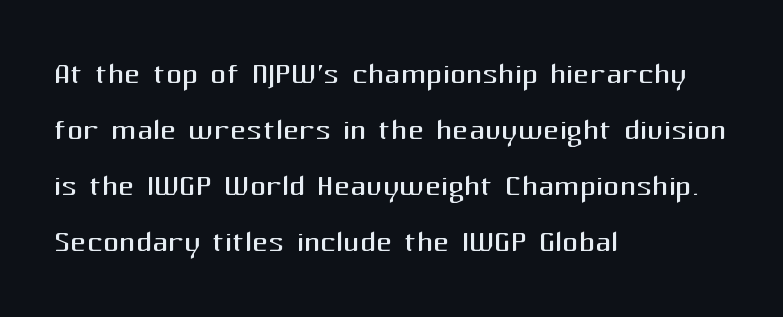
The image shows 40 px regular-weight sans-serif type, upright; set left-aligned, normal line spacing (1.4x), normal letter spacing, not underlined; medium stroke contrast and a medium x-height.
